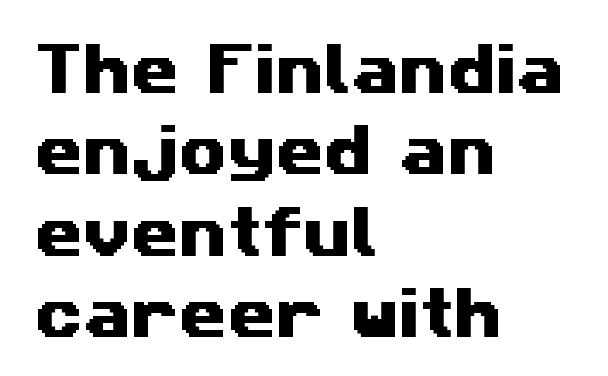
{"serif": "no", "width": "wide", "stroke_contrast": "medium", "x_height": "medium", "monospaced": "no", "underline": "no", "align": "left", "line_spacing": "normal", "line_spacing_ratio": 1.48, "letter_spacing": "normal", "letter_spacing_em": 0.0, "glyph_px": 55}
